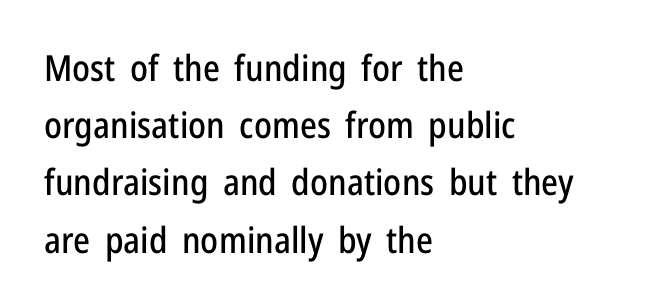
{"serif": "no", "italic": "no", "width": "condensed", "stroke_contrast": "low", "x_height": "medium", "monospaced": "no", "underline": "no", "align": "left", "line_spacing": "normal", "line_spacing_ratio": 1.59, "letter_spacing": "normal", "letter_spacing_em": 0.0, "glyph_px": 36}
